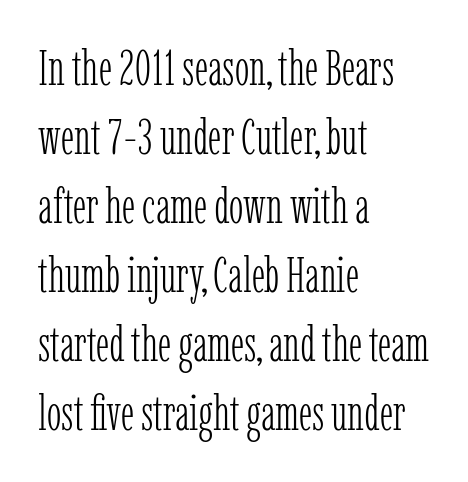
{"serif": "yes", "italic": "no", "bold": "no", "weight": "light", "width": "condensed", "stroke_contrast": "low", "x_height": "medium", "monospaced": "no", "underline": "no", "align": "left", "line_spacing": "normal", "line_spacing_ratio": 1.41, "letter_spacing": "normal", "letter_spacing_em": 0.0, "glyph_px": 49}
